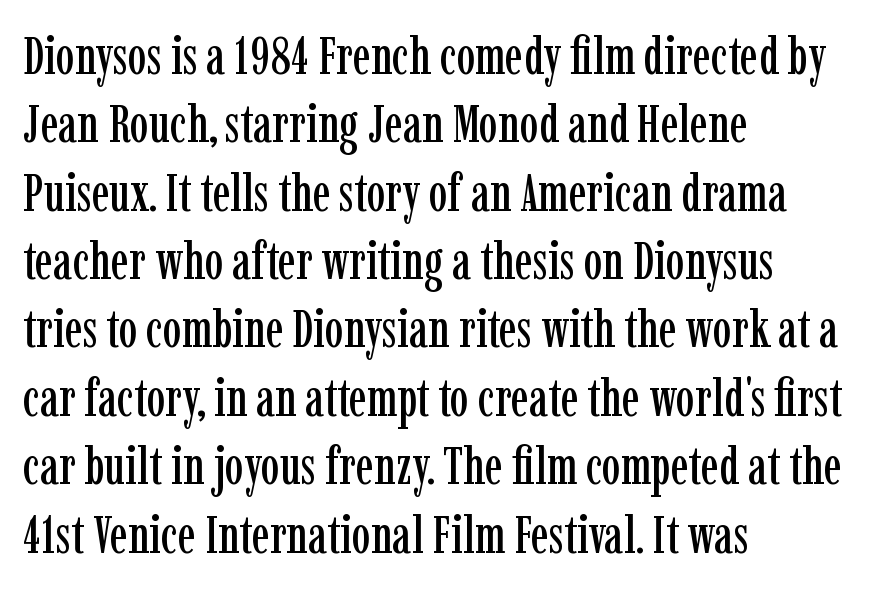
Leading: standard. The passage shown is typeset with a serif family. The rendering uses natural spacing where letterforms have individual widths. Caption: multi-line text, flush left, ragged right. The string is rendered with underlining switched off.
